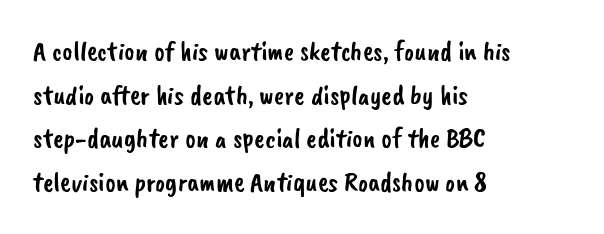
{"serif": "no", "width": "normal", "stroke_contrast": "low", "x_height": "small", "monospaced": "no", "underline": "no", "align": "left", "line_spacing": "normal", "line_spacing_ratio": 1.56, "letter_spacing": "normal", "letter_spacing_em": 0.0, "glyph_px": 28}
